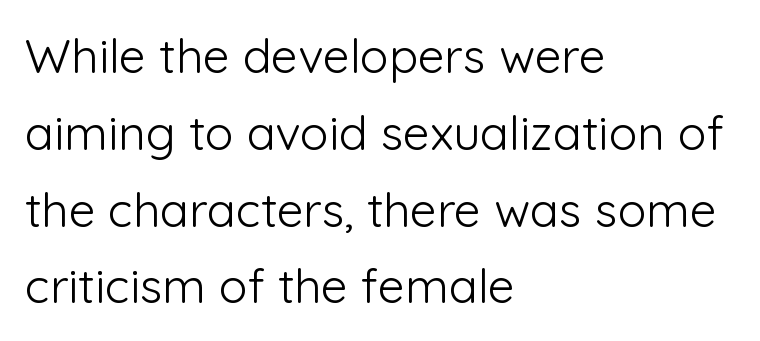
{"serif": "no", "italic": "no", "bold": "no", "weight": "light", "width": "normal", "stroke_contrast": "low", "x_height": "medium", "monospaced": "no", "underline": "no", "align": "left", "line_spacing": "normal", "line_spacing_ratio": 1.6, "letter_spacing": "normal", "letter_spacing_em": 0.0, "glyph_px": 48}
